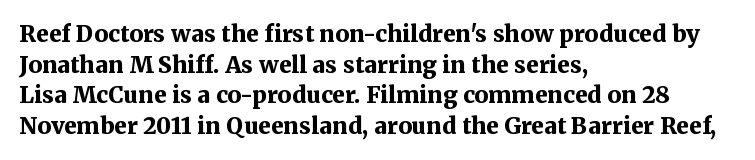
{"italic": "no", "bold": "yes", "underline": "no", "align": "left", "line_spacing": "normal", "line_spacing_ratio": 1.33, "letter_spacing": "normal", "letter_spacing_em": 0.0, "glyph_px": 23}
